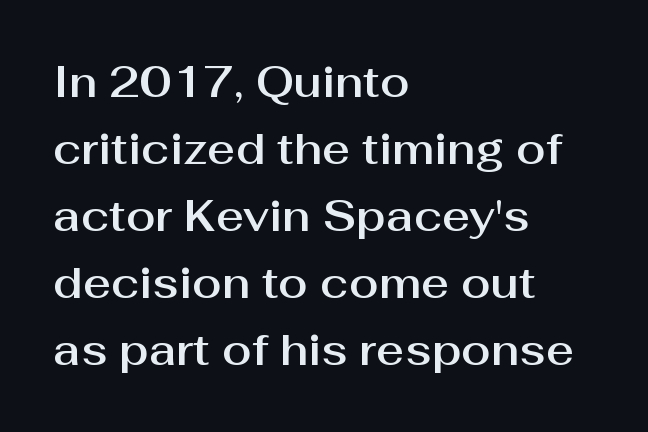
Q: Is the text italic (slanted)? A: No, it is upright.
Q: Is the typeface a serif or a sans-serif typeface? A: Sans-serif.
Q: Is the text underlined? A: No.
Q: How is the paragraph aligned? A: Left-aligned.
Q: Is the spacing between letters normal or unusually wide? A: Normal.
Q: Is the spacing between lines tight, normal or loose? A: Normal.
Q: Width (condensed, normal, or wide)? A: Normal.
Q: Stroke contrast? A: Medium.
Q: x-height? A: Medium.
Q: Monospaced? A: No.
